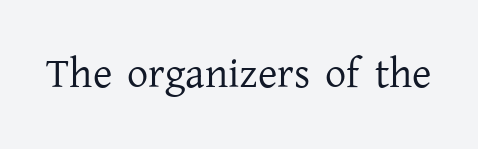
{"serif": "yes", "italic": "no", "bold": "no", "weight": "regular", "width": "normal", "stroke_contrast": "low", "x_height": "medium", "monospaced": "no", "underline": "no", "letter_spacing": "normal", "letter_spacing_em": 0.0, "glyph_px": 42}
